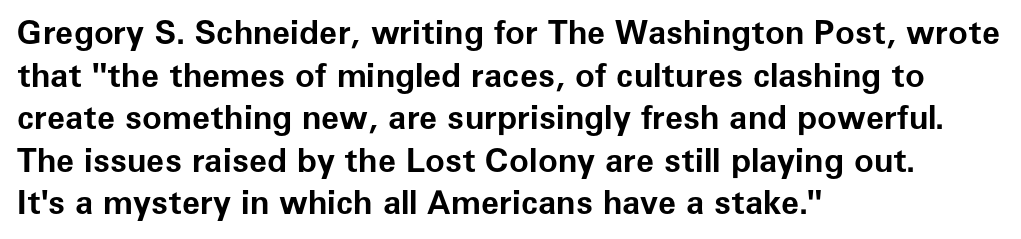
The image shows 33 px bold sans-serif type, upright; set left-aligned, normal line spacing (1.29x), normal letter spacing, not underlined; low stroke contrast and a medium x-height.
